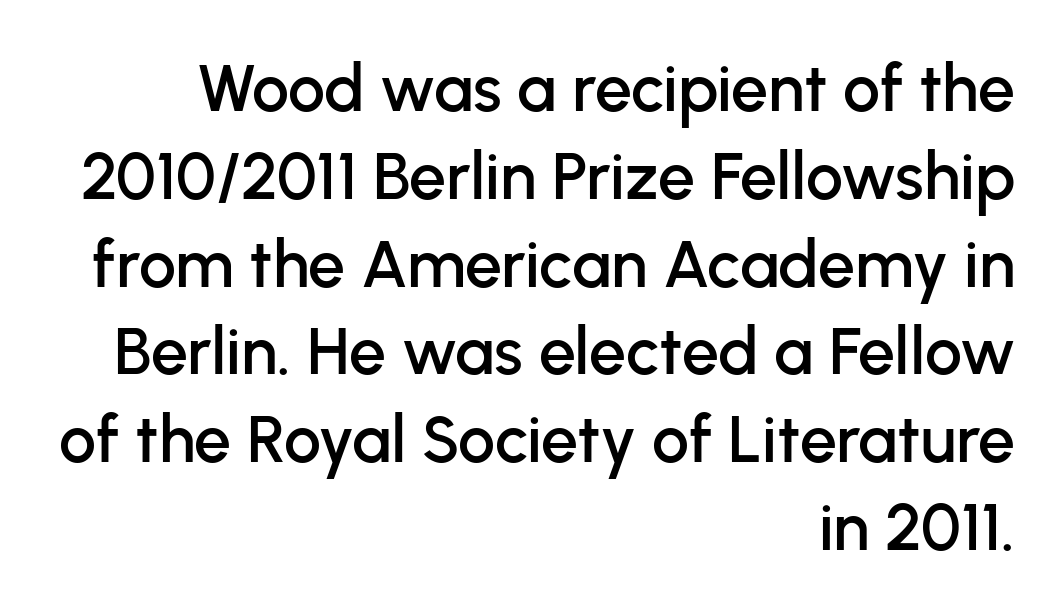
The image shows 66 px sans-serif type, upright; set right-aligned, normal line spacing (1.33x), normal letter spacing, not underlined; low stroke contrast and a medium x-height.
